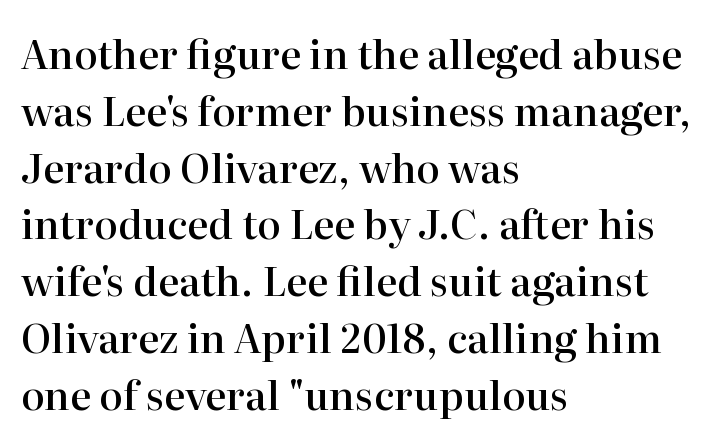
{"serif": "yes", "italic": "no", "bold": "semi", "weight": "semibold", "width": "normal", "stroke_contrast": "high", "x_height": "medium", "monospaced": "no", "underline": "no", "align": "left", "line_spacing": "normal", "line_spacing_ratio": 1.42, "letter_spacing": "normal", "letter_spacing_em": 0.0, "glyph_px": 40}
